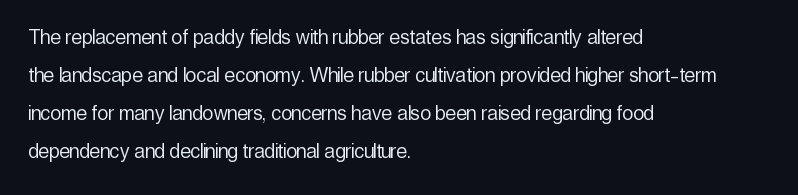
Q: Is the text bold? A: No.
Q: Is the text italic (slanted)? A: No, it is upright.
Q: Is the text underlined? A: No.
Q: How is the paragraph aligned? A: Left-aligned.
Q: Is the spacing between letters normal or unusually wide? A: Normal.
Q: Is the spacing between lines tight, normal or loose? A: Normal.
